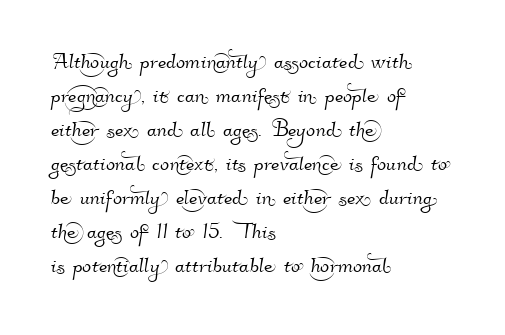
The image shows 27 px text type; set left-aligned, normal line spacing (1.26x), normal letter spacing, not underlined.
